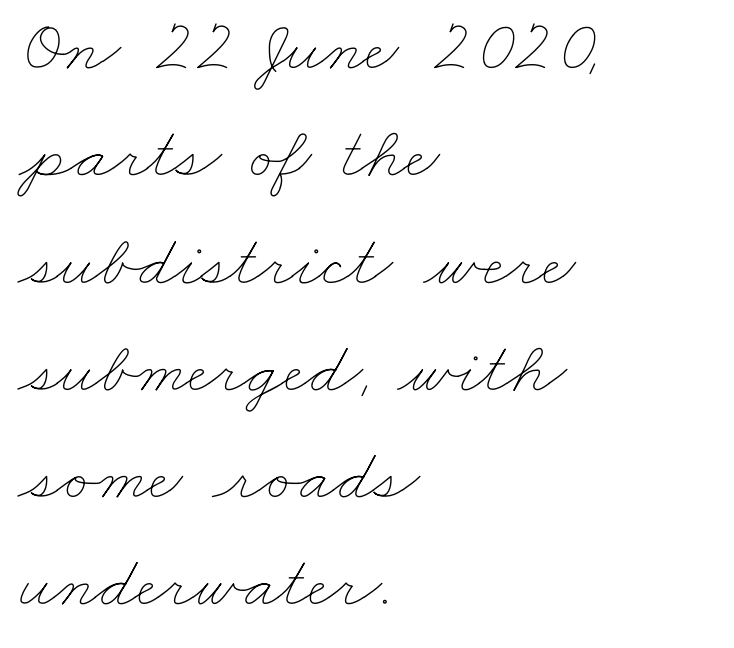
Q: Is the text bold? A: No.
Q: Is the text underlined? A: No.
Q: How is the paragraph aligned? A: Left-aligned.
Q: Is the spacing between letters normal or unusually wide? A: Normal.
Q: Is the spacing between lines tight, normal or loose? A: Normal.
Q: Width (condensed, normal, or wide)? A: Wide.
Q: Stroke contrast? A: Low.
Q: x-height? A: Small.
Q: Monospaced? A: No.
